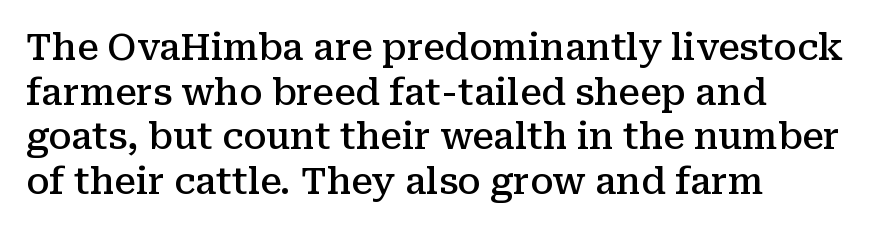
The image shows 36 px semibold serif type, upright; set left-aligned, line spacing 1.24x, normal letter spacing, not underlined; medium stroke contrast and a medium x-height.
